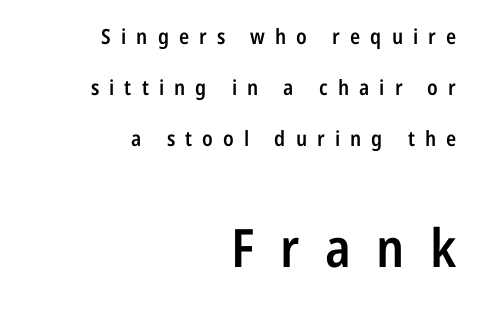
{"serif": "no", "italic": "no", "bold": "semi", "weight": "semibold", "width": "condensed", "stroke_contrast": "low", "x_height": "medium", "monospaced": "no", "underline": "no", "align": "right", "line_spacing": "loose", "line_spacing_ratio": 2.43, "letter_spacing": "wide", "letter_spacing_em": 0.48, "larger_block": "second", "size_ratio": 2.52, "glyph_px": 53}
